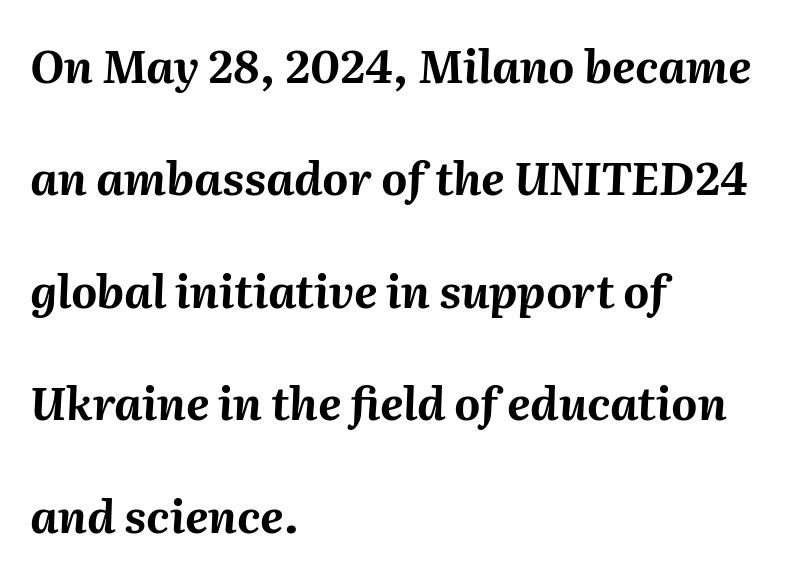
{"italic": "yes", "lean": "right", "slant_degrees": 2, "bold": "yes", "weight": "bold", "width": "normal", "stroke_contrast": "medium", "x_height": "medium", "monospaced": "no", "underline": "no", "align": "left", "line_spacing": "loose", "line_spacing_ratio": 2.5, "letter_spacing": "normal", "letter_spacing_em": 0.0, "glyph_px": 45}
